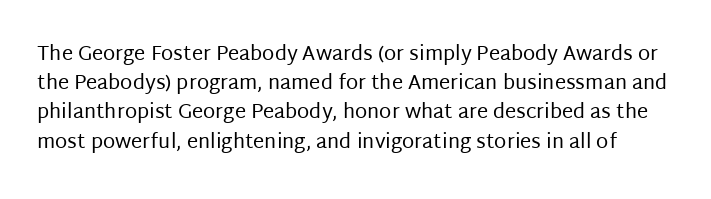
The image shows 20 px text type, upright; set normal line spacing (1.46x), normal letter spacing, not underlined.
